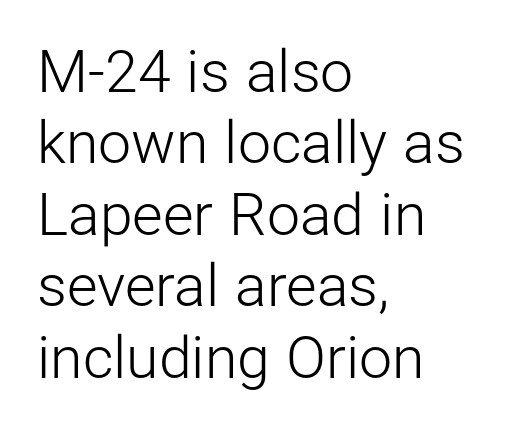
Letters rest on an invisible, unmarked baseline. The passage shown has conventional tracking throughout. Proportional: the letters do not fall into vertical columns. The letters stand straight up with perfectly vertical stems.
